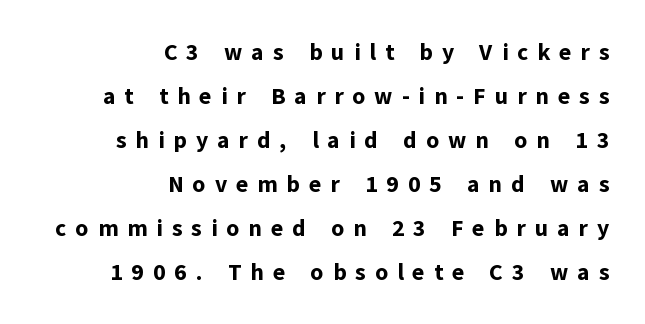
Q: Is the text bold? A: Yes.
Q: Is the text italic (slanted)? A: No, it is upright.
Q: Is the text underlined? A: No.
Q: How is the paragraph aligned? A: Right-aligned.
Q: Is the spacing between letters normal or unusually wide? A: Unusually wide.
Q: Is the spacing between lines tight, normal or loose? A: Loose.
